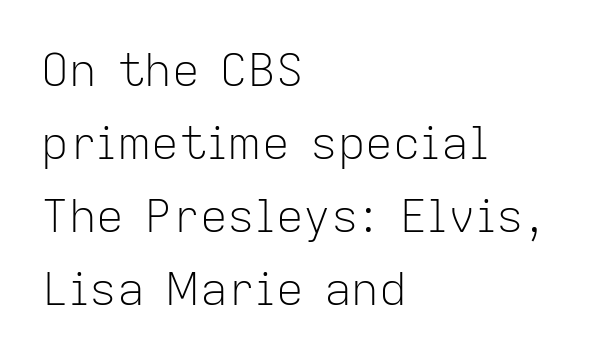
Q: Is the text bold? A: No.
Q: Is the text italic (slanted)? A: No, it is upright.
Q: Is the typeface a serif or a sans-serif typeface? A: Sans-serif.
Q: Is the text underlined? A: No.
Q: How is the paragraph aligned? A: Left-aligned.
Q: Is the spacing between letters normal or unusually wide? A: Normal.
Q: Is the spacing between lines tight, normal or loose? A: Normal.
Q: Width (condensed, normal, or wide)? A: Normal.
Q: Stroke contrast? A: Low.
Q: x-height? A: Medium.
Q: Monospaced? A: No.
